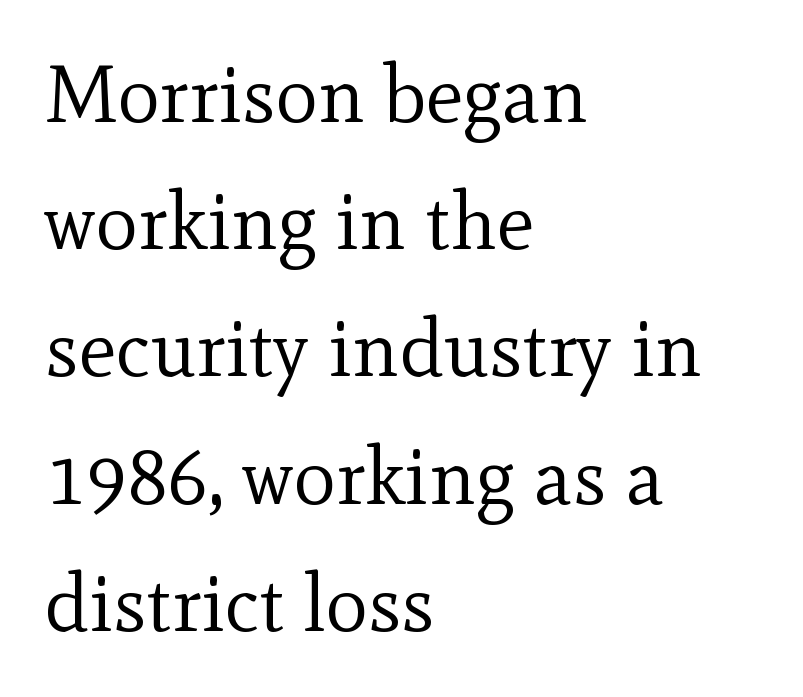
{"serif": "yes", "italic": "no", "bold": "no", "weight": "regular", "width": "normal", "x_height": "small", "monospaced": "no", "underline": "no", "align": "left", "line_spacing": "normal", "line_spacing_ratio": 1.59, "letter_spacing": "normal", "letter_spacing_em": 0.0, "glyph_px": 80}
